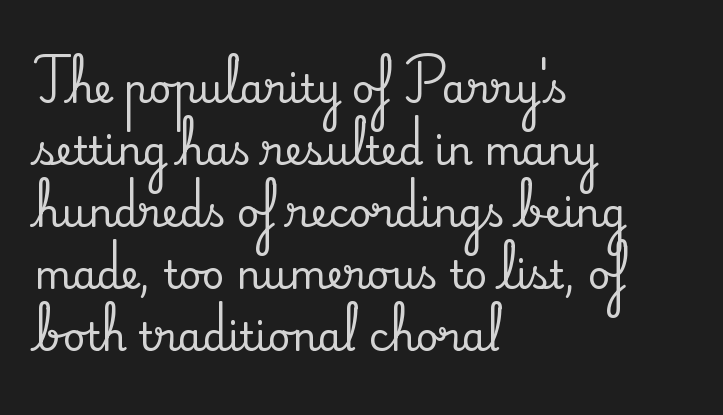
Q: Is the text italic (slanted)? A: No, it is upright.
Q: Is the typeface a serif or a sans-serif typeface? A: Serif.
Q: Is the text underlined? A: No.
Q: How is the paragraph aligned? A: Left-aligned.
Q: Is the spacing between letters normal or unusually wide? A: Normal.
Q: Is the spacing between lines tight, normal or loose? A: Normal.
Q: Width (condensed, normal, or wide)? A: Normal.
Q: Stroke contrast? A: Medium.
Q: x-height? A: Small.
Q: Monospaced? A: No.
